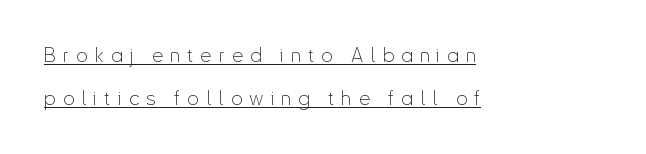
Q: Is the text bold? A: No.
Q: Is the text italic (slanted)? A: No, it is upright.
Q: Is the text underlined? A: Yes.
Q: How is the paragraph aligned? A: Left-aligned.
Q: Is the spacing between letters normal or unusually wide? A: Unusually wide.
Q: Is the spacing between lines tight, normal or loose? A: Loose.
